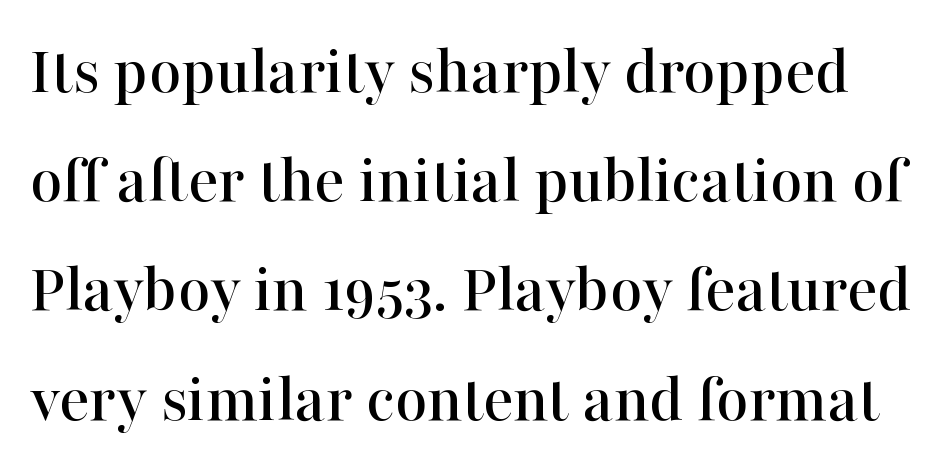
Nope, not italic — everything's standing straight. Leading: standard. Glyph-to-glyph distance matches everyday printed text. The letters carry serifs — small finishing strokes at the ends of their stems. Bare-footed words on every line.
